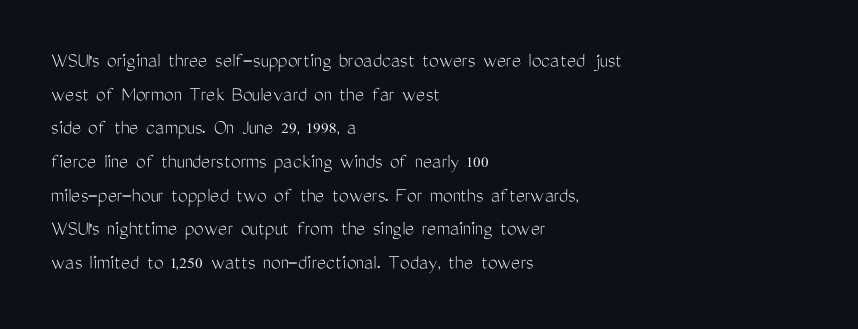
Q: Is the text bold? A: No.
Q: Is the text italic (slanted)? A: No, it is upright.
Q: Is the text underlined? A: No.
Q: How is the paragraph aligned? A: Left-aligned.
Q: Is the spacing between letters normal or unusually wide? A: Normal.
Q: Is the spacing between lines tight, normal or loose? A: Normal.
